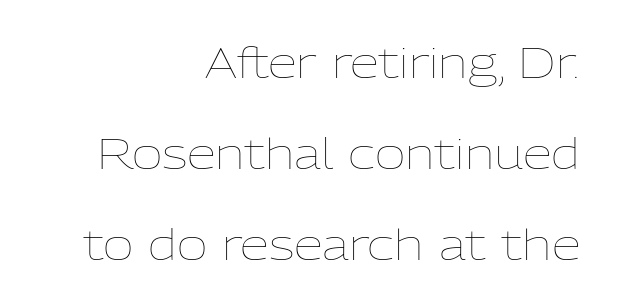
{"italic": "no", "bold": "no", "weight": "thin", "width": "normal", "stroke_contrast": "low", "x_height": "medium", "monospaced": "no", "underline": "no", "align": "right", "line_spacing": "loose", "line_spacing_ratio": 2.17, "letter_spacing": "normal", "letter_spacing_em": 0.0, "glyph_px": 42}
